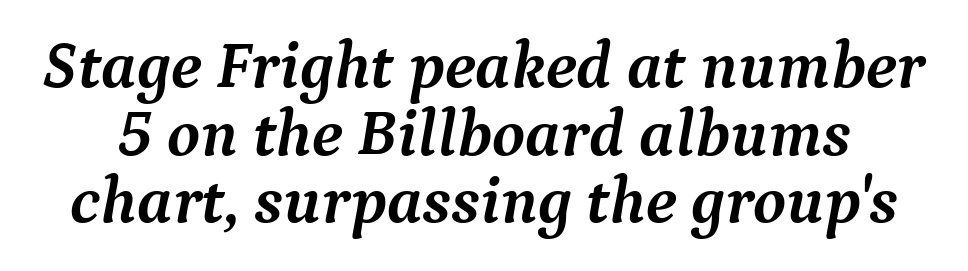
Q: Is the text bold? A: Yes.
Q: Is the text italic (slanted)? A: Yes, it leans right by about 9 degrees.
Q: Is the typeface a serif or a sans-serif typeface? A: Serif.
Q: Is the text underlined? A: No.
Q: Is the spacing between letters normal or unusually wide? A: Normal.
Q: Is the spacing between lines tight, normal or loose? A: Tight.
Q: Width (condensed, normal, or wide)? A: Normal.
Q: Stroke contrast? A: Medium.
Q: x-height? A: Medium.
Q: Monospaced? A: No.
